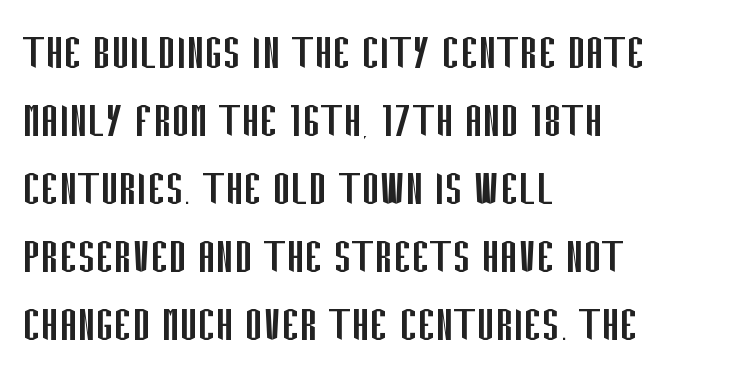
{"serif": "no", "italic": "no", "bold": "no", "weight": "regular", "width": "condensed", "stroke_contrast": "low", "x_height": "large", "monospaced": "no", "underline": "no", "align": "left", "line_spacing": "normal", "line_spacing_ratio": 1.26, "letter_spacing": "normal", "letter_spacing_em": 0.0, "glyph_px": 54}
